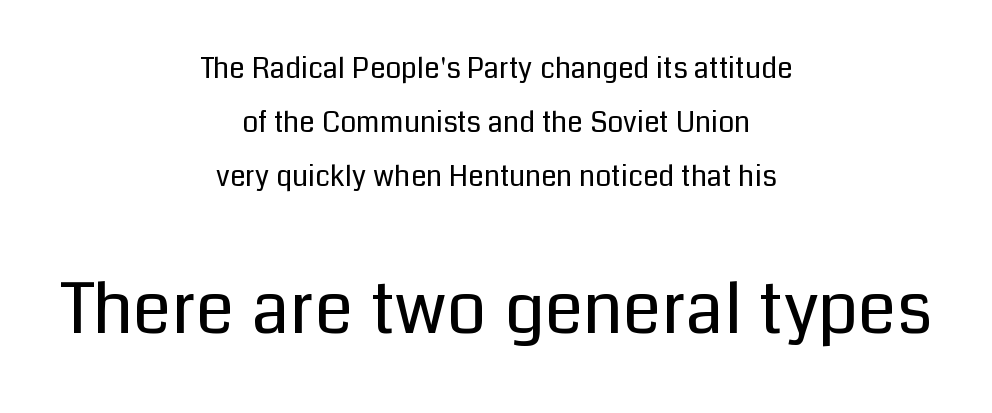
The image shows 70 px regular-weight sans-serif type, upright; set centered, loose line spacing (1.92x), normal letter spacing, not underlined; the second (bottom) block is 2.5x larger; low stroke contrast and a medium x-height.
